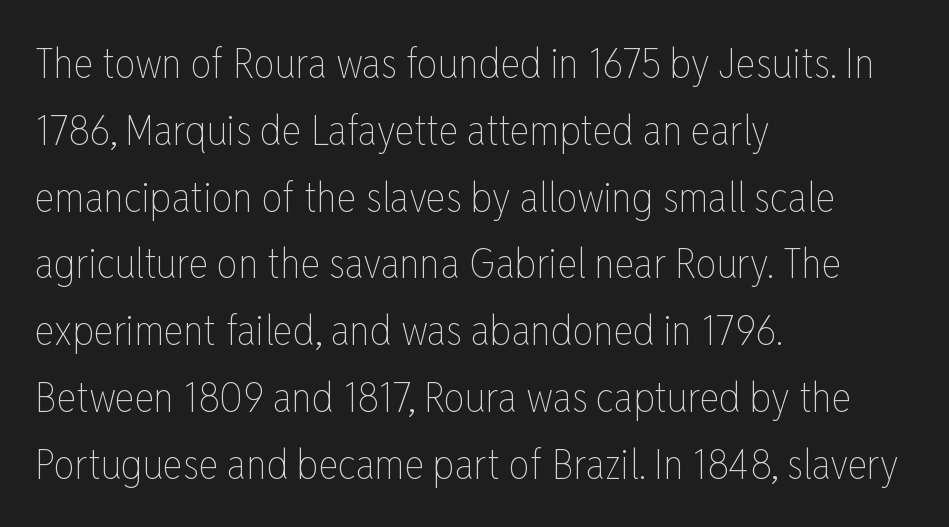
{"italic": "no", "bold": "no", "weight": "thin", "width": "condensed", "stroke_contrast": "low", "x_height": "medium", "monospaced": "no", "underline": "no", "align": "left", "line_spacing": "normal", "line_spacing_ratio": 1.59, "letter_spacing": "normal", "letter_spacing_em": 0.0, "glyph_px": 42}
